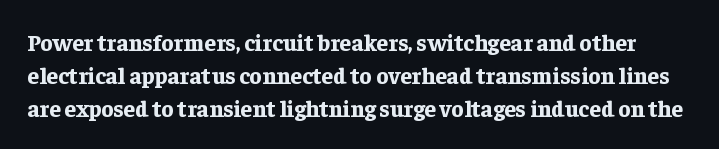
The image shows 23 px bold type, upright; set normal line spacing (1.43x), normal letter spacing, not underlined.
